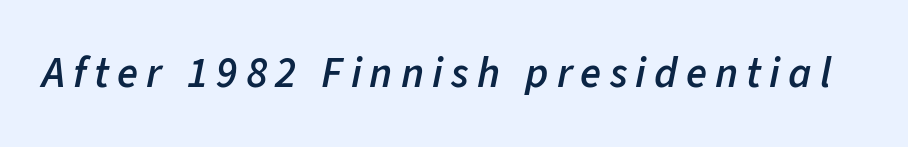
The image shows 43 px semibold type, italic (leaning right); set not underlined; low stroke contrast and a medium x-height.
